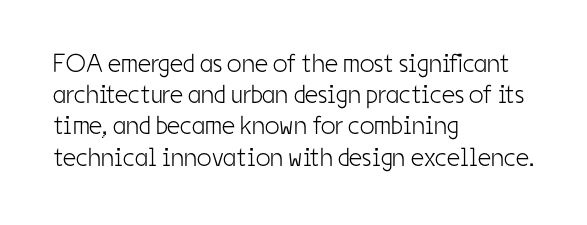
The image shows 26 px text type, upright; set left-aligned, line spacing 1.2x, normal letter spacing, not underlined.
